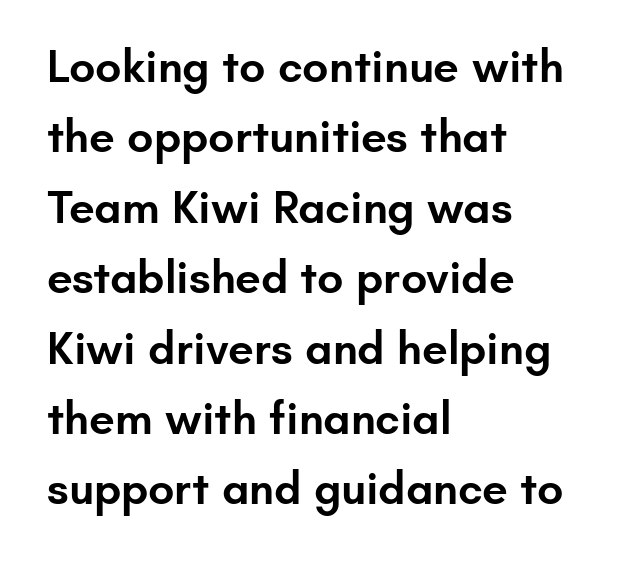
When letters stand straight like this, we call the style roman or upright. The line texture is even and compact thanks to regular tracking. A clean baseline with only descenders dipping below it. Stroke terminals: plain, sans-serif. Summary of vertical rhythm: regular, with standard interline spacing. The lines in this sample share a left origin and differ only in where they stop.
